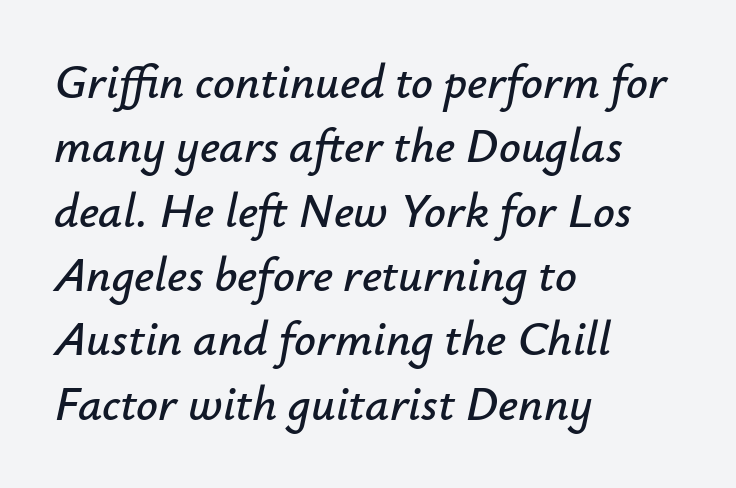
Q: Is the text italic (slanted)? A: Yes, it leans right by about 12 degrees.
Q: Is the text underlined? A: No.
Q: How is the paragraph aligned? A: Left-aligned.
Q: Is the spacing between letters normal or unusually wide? A: Normal.
Q: Is the spacing between lines tight, normal or loose? A: Normal.
Q: Width (condensed, normal, or wide)? A: Normal.
Q: Stroke contrast? A: Low.
Q: x-height? A: Small.
Q: Monospaced? A: No.
